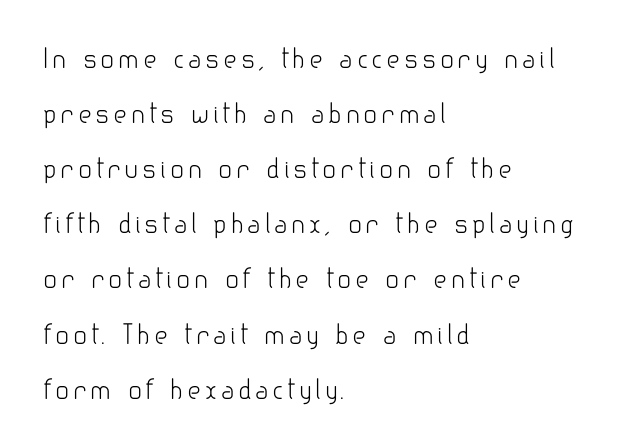
Bare-footed words on every line. A typesetter would call this leading open, well beyond the default. Weight: not bold — regular or lighter. The lines in this sample share a left origin and differ only in where they stop. Ascenders rise straight up at ninety degrees.
